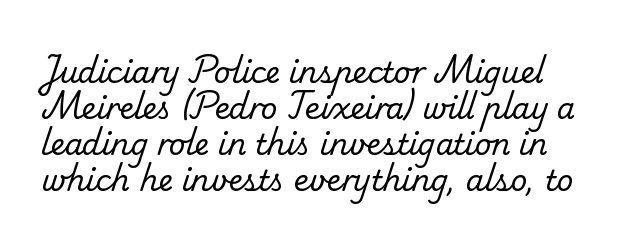
Q: Is the text bold? A: No.
Q: Is the typeface a serif or a sans-serif typeface? A: Serif.
Q: Is the text underlined? A: No.
Q: Is the spacing between letters normal or unusually wide? A: Normal.
Q: Width (condensed, normal, or wide)? A: Normal.
Q: Stroke contrast? A: Low.
Q: x-height? A: Small.
Q: Monospaced? A: No.
